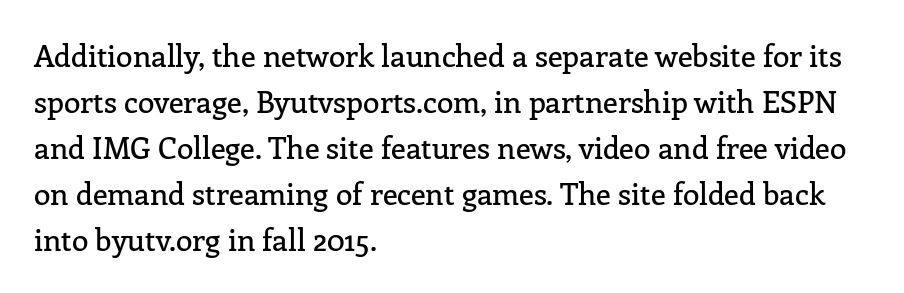
{"serif": "yes", "italic": "no", "width": "normal", "stroke_contrast": "low", "x_height": "medium", "monospaced": "no", "underline": "no", "align": "left", "line_spacing": "normal", "line_spacing_ratio": 1.53, "letter_spacing": "normal", "letter_spacing_em": 0.0, "glyph_px": 30}
